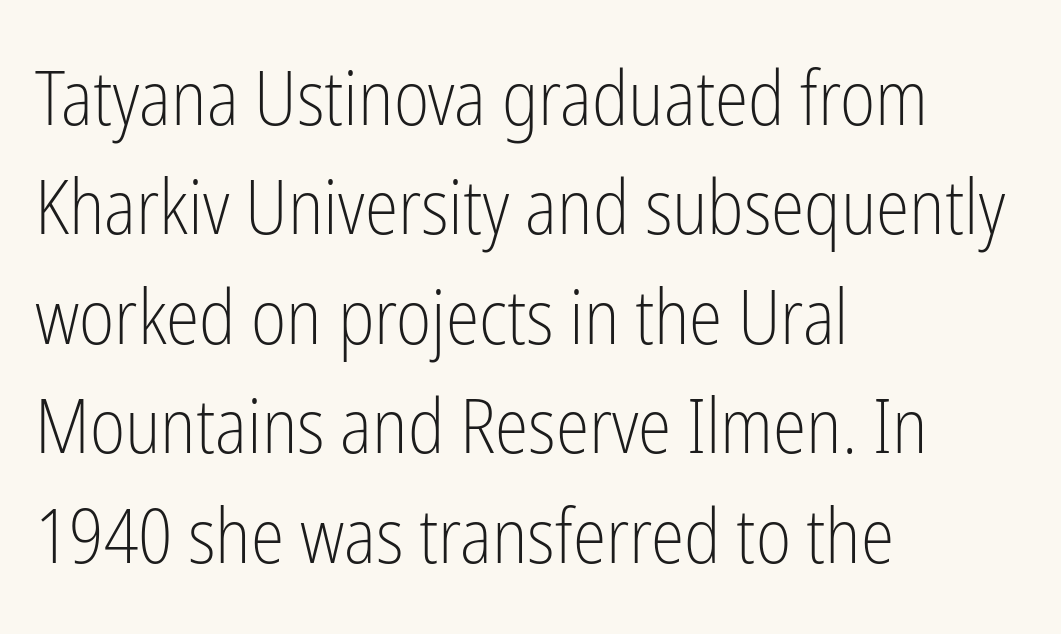
This rendering uses left alignment, leaving the right contour irregular. Each word holds together tightly as a unit, with standard inter-letter gaps. Compared with a typical body face, this is equally light or lighter still. Summary of vertical rhythm: regular, with standard interline spacing.
